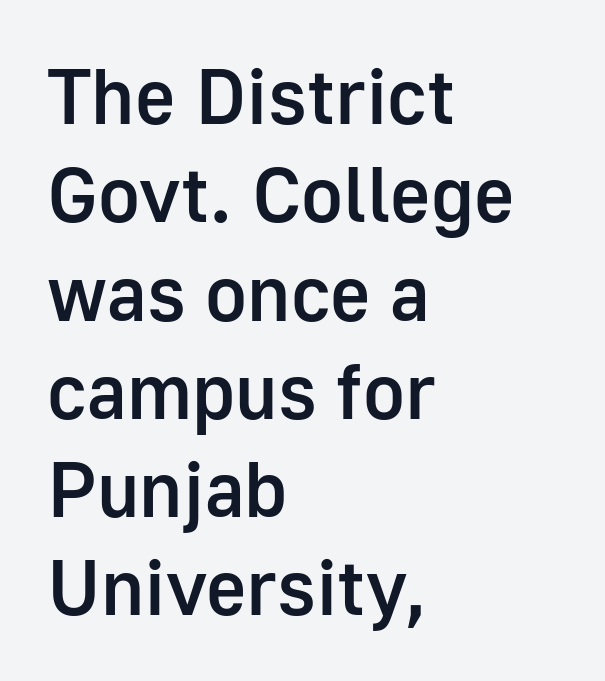
{"serif": "no", "italic": "no", "bold": "semi", "weight": "semibold", "width": "normal", "stroke_contrast": "low", "x_height": "medium", "monospaced": "no", "underline": "no", "align": "left", "line_spacing": "normal", "line_spacing_ratio": 1.26, "letter_spacing": "normal", "letter_spacing_em": 0.0, "glyph_px": 78}
